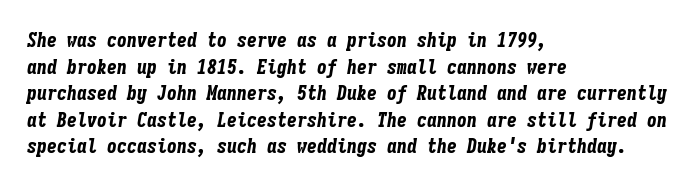
Every letter is thick-stroked: bold, no question. The letterforms sit shoulder to shoulder at normal distance. An italicized treatment has been applied to the whole sample. All the whitespace from short lines collects on the right. Clear beneath every line of the passage. Compared with typical paragraphs, the rows here are spaced about the same.
